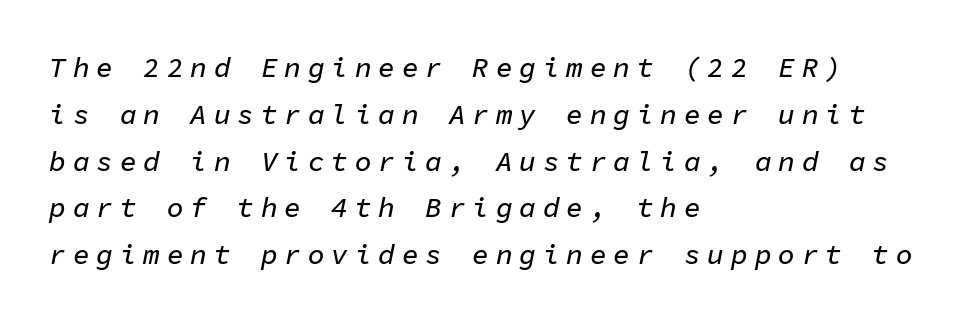
The image shows 28 px text type, italic (leaning right), monospaced; set left-aligned, normal line spacing (1.67x), unusually wide letter spacing (+0.24 em), not underlined; low stroke contrast and a medium x-height.
